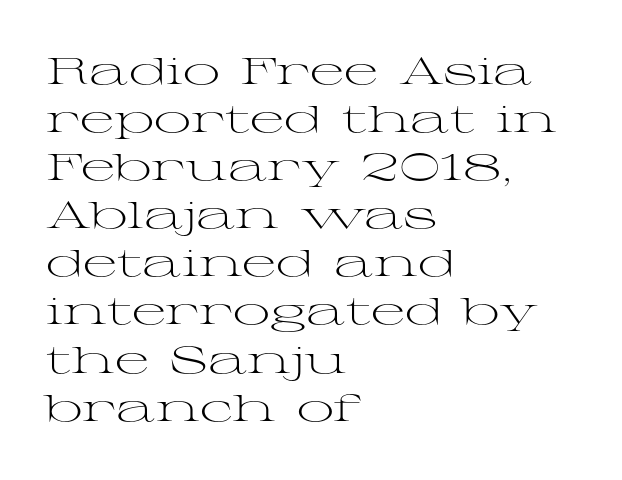
Each letter's strokes conclude with small projecting serifs. Regular leading. The glyphs are unaccompanied by any horizontal stroke below them. Honestly, the letter spacing is just normal — you wouldn't notice it.
